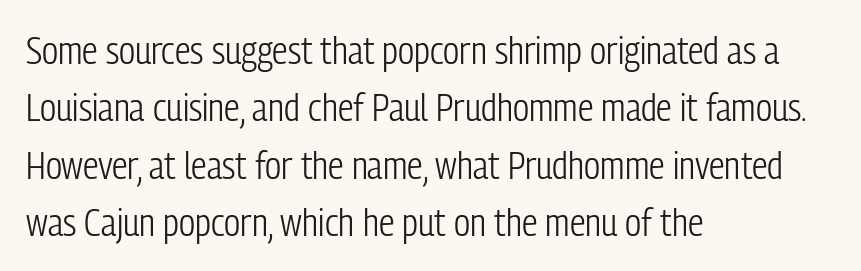
These lines keep a tight, regular rhythm from letter to letter. Is the type heavy? It reads as light-to-regular instead. The face used here is proportionally spaced, like ordinary book or web type. A sans-serif font was chosen for this passage.
